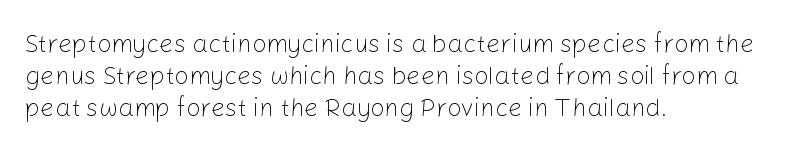
These lines keep a tight, regular rhythm from letter to letter. This sample is left-justified, so line endings fall wherever the words run out. The space between consecutive lines is moderate. Do the letters lean? They stand straight. The passage shown is not underscored anywhere. Stems and bowls with no extra thickness — not bold.
